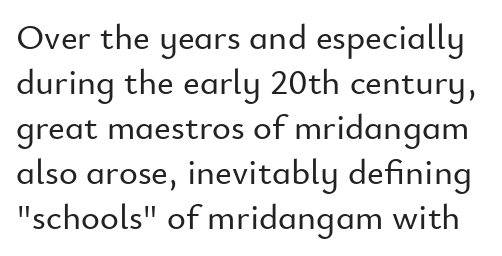
Q: Is the text italic (slanted)? A: No, it is upright.
Q: Is the typeface a serif or a sans-serif typeface? A: Sans-serif.
Q: Is the text underlined? A: No.
Q: Is the spacing between letters normal or unusually wide? A: Normal.
Q: Is the spacing between lines tight, normal or loose? A: Normal.
Q: Width (condensed, normal, or wide)? A: Normal.
Q: Stroke contrast? A: Low.
Q: x-height? A: Small.
Q: Monospaced? A: No.
